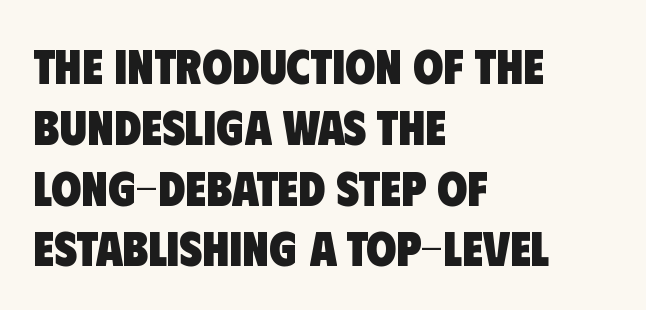
Q: Is the text bold? A: Yes.
Q: Is the typeface a serif or a sans-serif typeface? A: Sans-serif.
Q: Is the text underlined? A: No.
Q: How is the paragraph aligned? A: Left-aligned.
Q: Is the spacing between letters normal or unusually wide? A: Normal.
Q: Width (condensed, normal, or wide)? A: Condensed.
Q: Stroke contrast? A: Low.
Q: x-height? A: Large.
Q: Monospaced? A: No.
